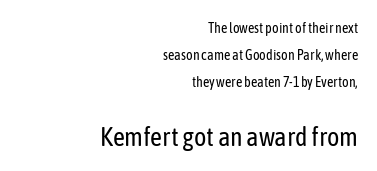
The image shows 26 px text type, upright; set right-aligned, loose line spacing (1.93x), normal letter spacing, not underlined; the second (bottom) block is 1.86x larger.
